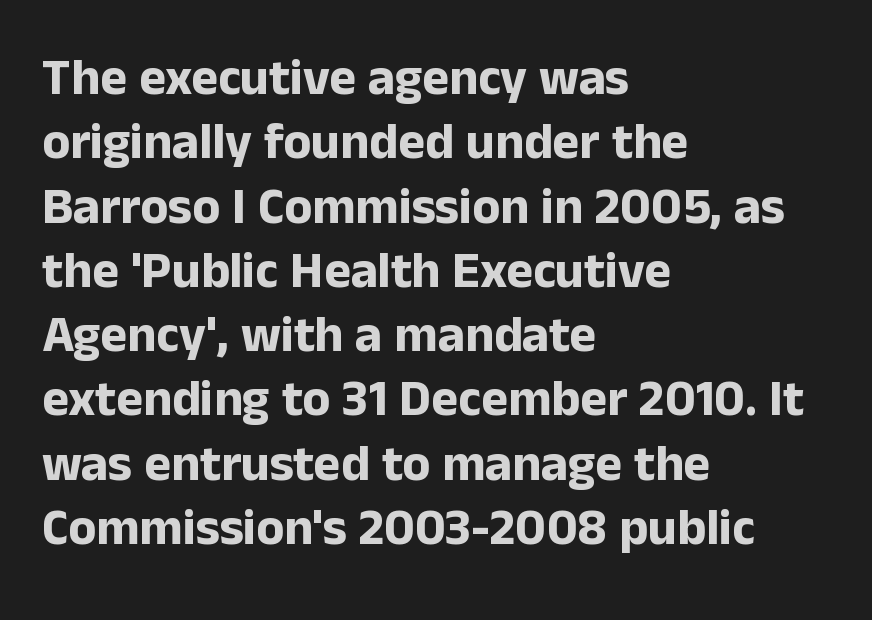
{"serif": "no", "italic": "no", "bold": "yes", "weight": "bold", "width": "normal", "stroke_contrast": "low", "x_height": "medium", "monospaced": "no", "underline": "no", "align": "left", "line_spacing": "normal", "line_spacing_ratio": 1.26, "letter_spacing": "normal", "letter_spacing_em": 0.0, "glyph_px": 51}
